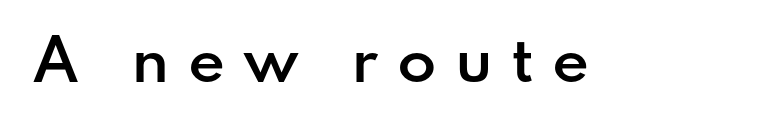
The image shows 57 px semibold sans-serif type, upright; set unusually wide letter spacing (+0.32 em), not underlined; low stroke contrast and a small x-height.
